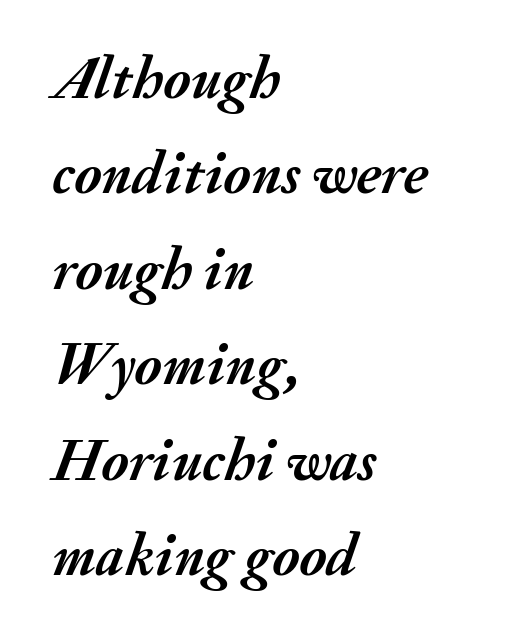
Q: Is the text bold? A: Yes.
Q: Is the text italic (slanted)? A: Yes, it leans right by about 20 degrees.
Q: Is the text underlined? A: No.
Q: How is the paragraph aligned? A: Left-aligned.
Q: Is the spacing between letters normal or unusually wide? A: Normal.
Q: Is the spacing between lines tight, normal or loose? A: Normal.
Q: Width (condensed, normal, or wide)? A: Normal.
Q: Stroke contrast? A: Medium.
Q: x-height? A: Small.
Q: Monospaced? A: No.
